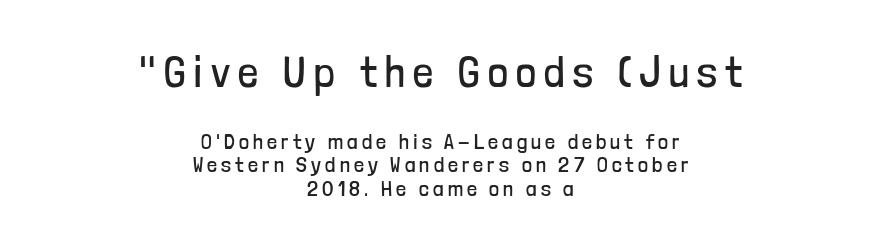
The passage shown stacks its lines with hardly any gap. Stroke terminals: plain, sans-serif. Italic: no, the glyphs are upright roman. Proportional: the letters do not fall into vertical columns. Bigger letters appear in the top chunk; the bottom chunk is reduced. Has an underline been added? It has not.
